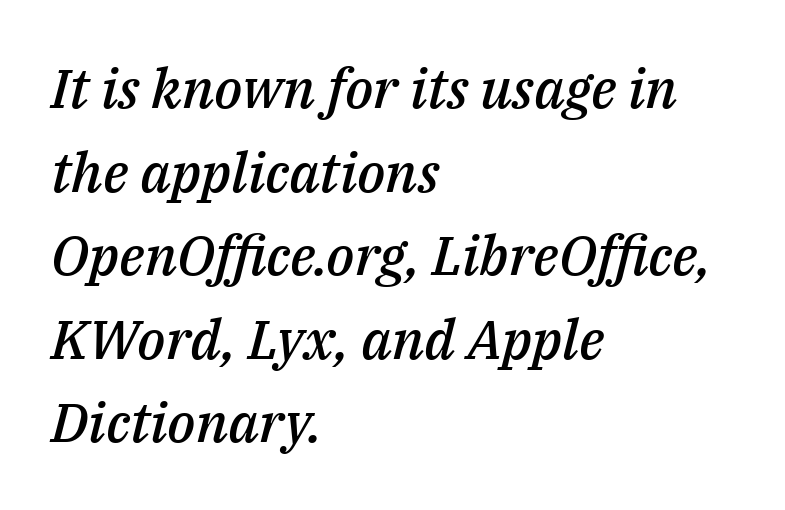
The image shows 55 px semibold type, italic (leaning right); set left-aligned, normal line spacing (1.52x), normal letter spacing, not underlined; medium stroke contrast and a medium x-height.
